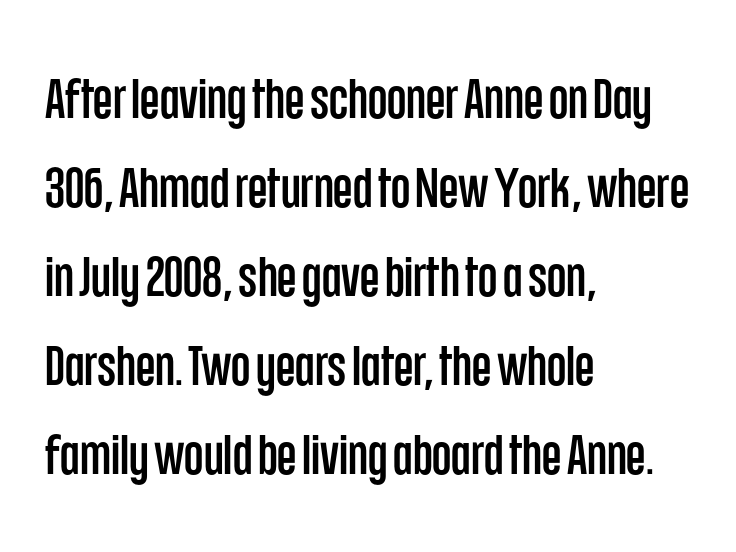
Is this a fixed-width face? No — the glyphs have proportional, varying widths. Quick note: interline space is typical. The letterforms sit shoulder to shoulder at normal distance. The font family rendered here belongs to the sans-serif group. The space beneath each line is pristine and unruled. These lines stack with their left ends in a neat column.
